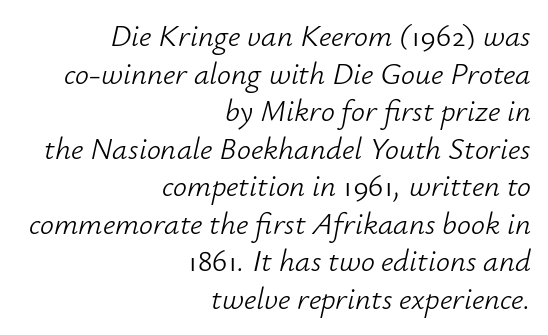
The image shows 31 px light type, italic (leaning right); set right-aligned, line spacing 1.21x, normal letter spacing, not underlined; low stroke contrast and a small x-height.
